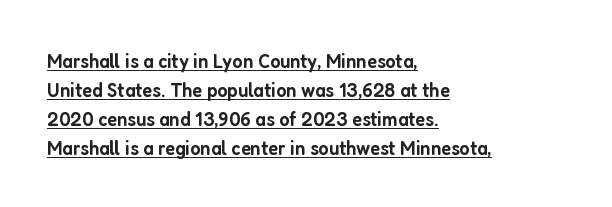
The image shows 21 px text type, upright; set left-aligned, normal line spacing (1.38x), normal letter spacing, underlined.
